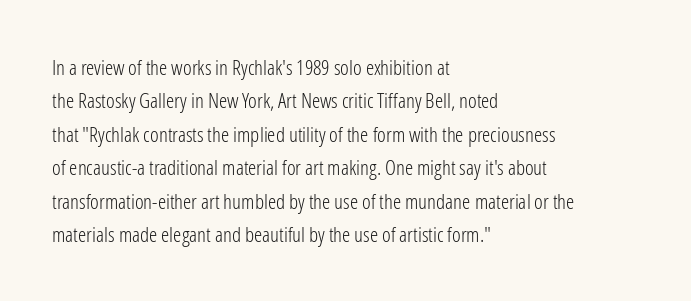
The image shows 21 px text type, upright; set left-aligned, normal line spacing (1.59x), normal letter spacing, not underlined.
